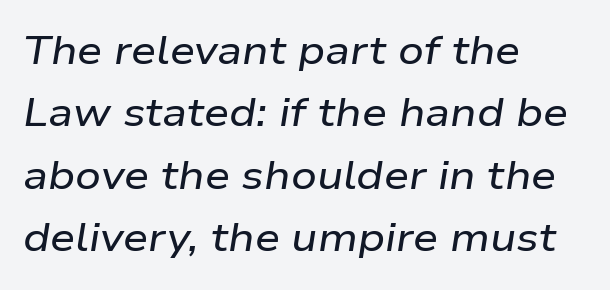
{"italic": "yes", "lean": "right", "slant_degrees": 9, "width": "wide", "stroke_contrast": "low", "x_height": "medium", "monospaced": "no", "underline": "no", "align": "left", "line_spacing": "normal", "line_spacing_ratio": 1.56, "letter_spacing": "normal", "letter_spacing_em": 0.0, "glyph_px": 40}
